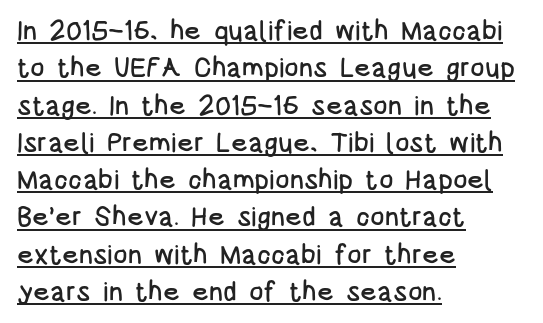
The image shows 27 px text type, upright; set left-aligned, normal line spacing (1.38x), normal letter spacing, underlined.
